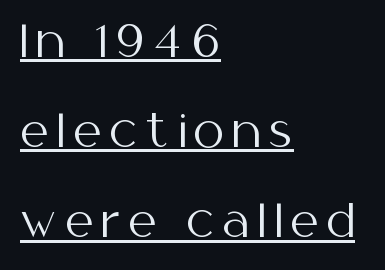
Every stem runs plumb, perpendicular to the baseline. The passage shown is underscored from start to finish. How would I describe the line gaps? Wide and relaxed. The face looks like a standard text weight, possibly lighter.
